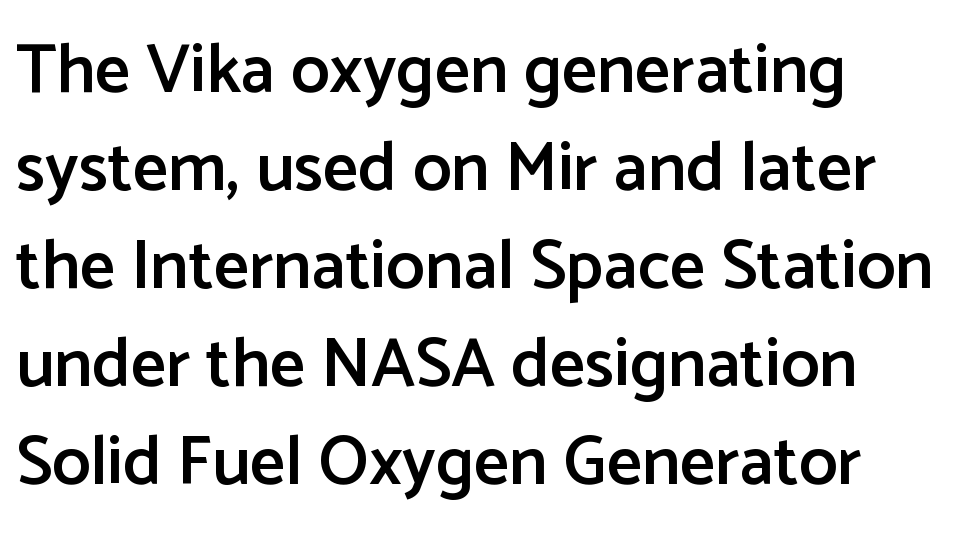
{"serif": "no", "italic": "no", "bold": "semi", "weight": "semibold", "width": "normal", "stroke_contrast": "low", "x_height": "medium", "monospaced": "no", "underline": "no", "align": "left", "line_spacing": "normal", "line_spacing_ratio": 1.42, "letter_spacing": "normal", "letter_spacing_em": 0.0, "glyph_px": 69}
